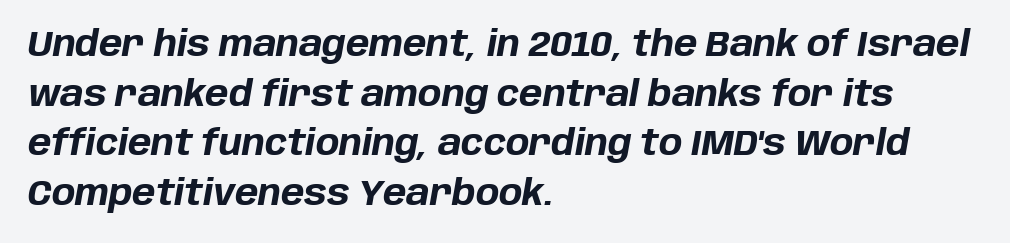
The zone under the glyphs is completely vacant. Plenty of ink on the page — the face is bold. How are the letters spaced? Ordinarily, with no added tracking. This sample uses an oblique cut, with every glyph tilted off the vertical.
